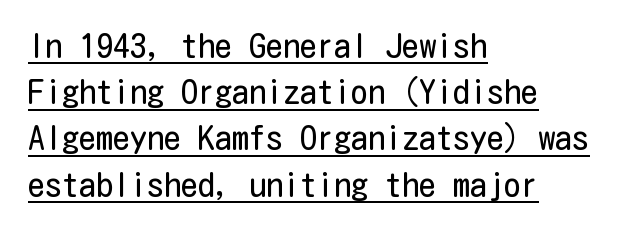
Q: Is the text bold? A: No.
Q: Is the text italic (slanted)? A: No, it is upright.
Q: Is the typeface a serif or a sans-serif typeface? A: Sans-serif.
Q: Is the text underlined? A: Yes.
Q: How is the paragraph aligned? A: Left-aligned.
Q: Is the spacing between letters normal or unusually wide? A: Normal.
Q: Is the spacing between lines tight, normal or loose? A: Normal.
Q: Width (condensed, normal, or wide)? A: Condensed.
Q: Stroke contrast? A: Low.
Q: x-height? A: Medium.
